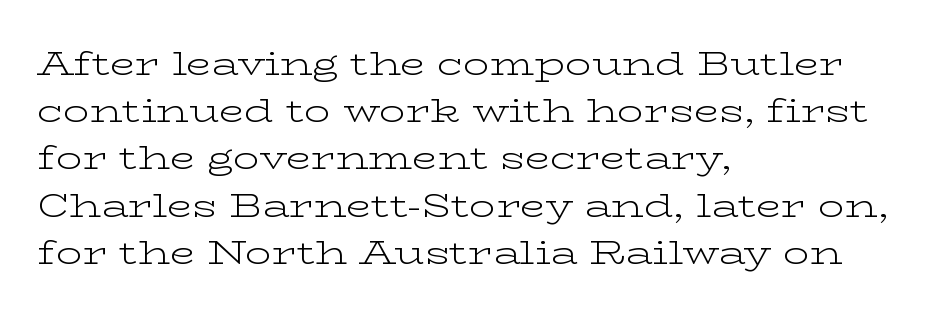
Q: Is the text bold? A: No.
Q: Is the text italic (slanted)? A: No, it is upright.
Q: Is the typeface a serif or a sans-serif typeface? A: Serif.
Q: Is the text underlined? A: No.
Q: How is the paragraph aligned? A: Left-aligned.
Q: Is the spacing between letters normal or unusually wide? A: Normal.
Q: Is the spacing between lines tight, normal or loose? A: Normal.
Q: Width (condensed, normal, or wide)? A: Wide.
Q: Stroke contrast? A: Low.
Q: x-height? A: Medium.
Q: Monospaced? A: No.
